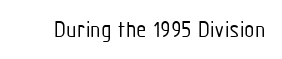
Q: Is the text bold? A: No.
Q: Is the text italic (slanted)? A: No, it is upright.
Q: Is the text underlined? A: No.
Q: Is the spacing between letters normal or unusually wide? A: Normal.
